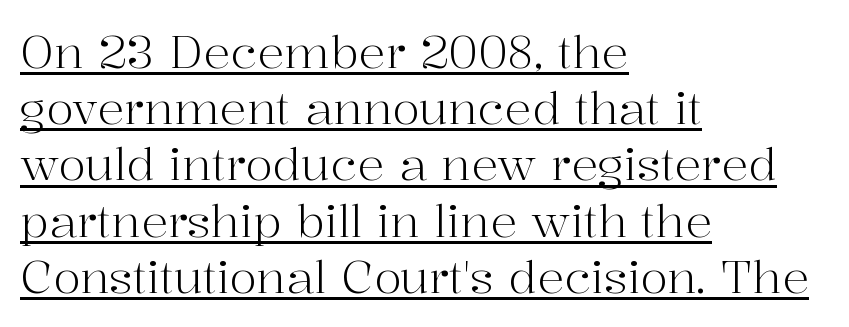
Q: Is the text bold? A: No.
Q: Is the text italic (slanted)? A: No, it is upright.
Q: Is the typeface a serif or a sans-serif typeface? A: Serif.
Q: Is the text underlined? A: Yes.
Q: How is the paragraph aligned? A: Left-aligned.
Q: Is the spacing between letters normal or unusually wide? A: Normal.
Q: Is the spacing between lines tight, normal or loose? A: Normal.
Q: Width (condensed, normal, or wide)? A: Normal.
Q: Stroke contrast? A: High.
Q: x-height? A: Medium.
Q: Monospaced? A: No.
